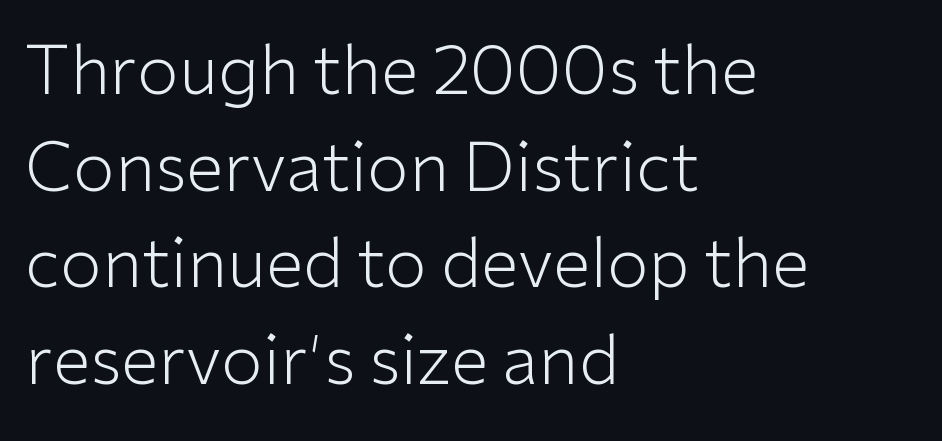
The image shows 68 px light sans-serif type, upright; set left-aligned, normal line spacing (1.42x), normal letter spacing, not underlined; low stroke contrast and a medium x-height.
